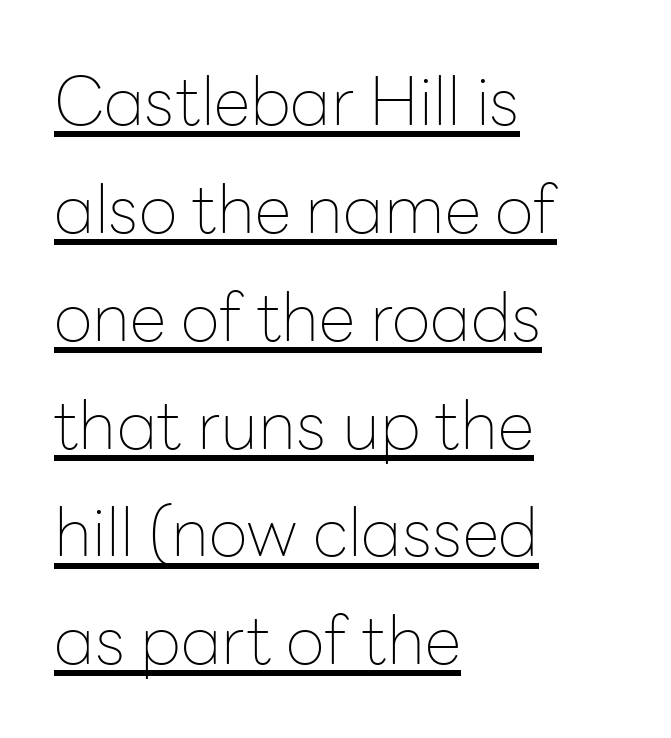
Q: Is the text bold? A: No.
Q: Is the text italic (slanted)? A: No, it is upright.
Q: Is the typeface a serif or a sans-serif typeface? A: Sans-serif.
Q: Is the text underlined? A: Yes.
Q: How is the paragraph aligned? A: Left-aligned.
Q: Is the spacing between letters normal or unusually wide? A: Normal.
Q: Is the spacing between lines tight, normal or loose? A: Normal.
Q: Width (condensed, normal, or wide)? A: Normal.
Q: Stroke contrast? A: Low.
Q: x-height? A: Medium.
Q: Monospaced? A: No.
